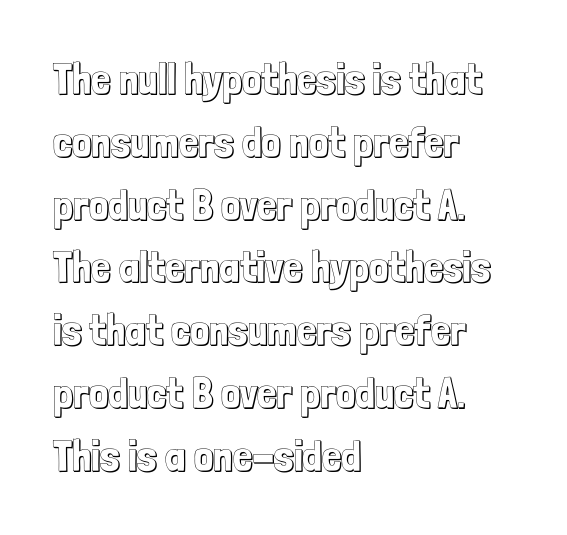
{"italic": "no", "width": "condensed", "x_height": "medium", "monospaced": "no", "underline": "no", "align": "left", "line_spacing": "normal", "line_spacing_ratio": 1.46, "letter_spacing": "normal", "letter_spacing_em": 0.0, "glyph_px": 43}
